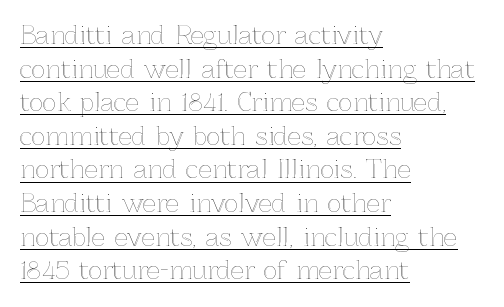
{"italic": "no", "underline": "yes", "align": "left", "line_spacing": "normal", "line_spacing_ratio": 1.4, "letter_spacing": "normal", "letter_spacing_em": 0.0, "glyph_px": 24}
